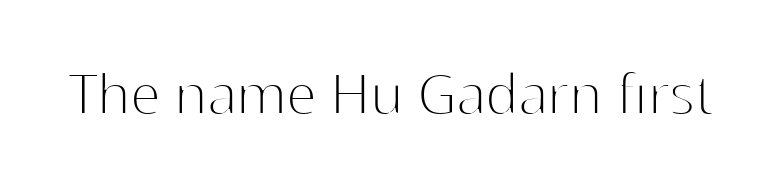
{"serif": "no", "italic": "no", "bold": "no", "weight": "thin", "width": "normal", "stroke_contrast": "high", "x_height": "medium", "monospaced": "no", "underline": "no", "letter_spacing": "normal", "letter_spacing_em": 0.0, "glyph_px": 68}
